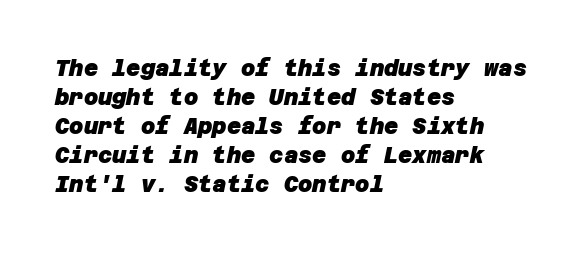
The image shows 22 px bold type; set left-aligned, normal line spacing (1.32x), normal letter spacing, not underlined.
